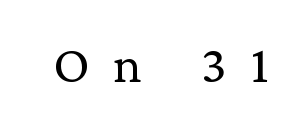
{"serif": "yes", "italic": "no", "bold": "no", "weight": "regular", "width": "normal", "stroke_contrast": "low", "x_height": "medium", "monospaced": "no", "underline": "no", "letter_spacing": "wide", "letter_spacing_em": 0.45, "glyph_px": 54}
